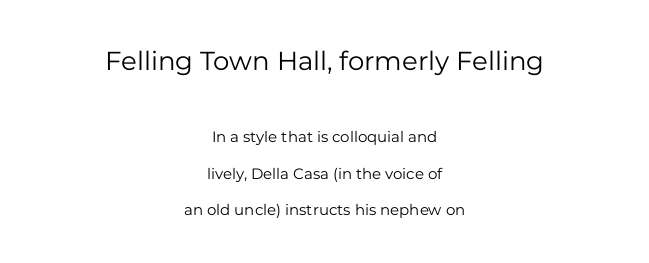
{"italic": "no", "bold": "no", "underline": "no", "align": "center", "line_spacing": "loose", "line_spacing_ratio": 2.41, "letter_spacing": "normal", "letter_spacing_em": 0.0, "larger_block": "first", "size_ratio": 1.73, "glyph_px": 26}
